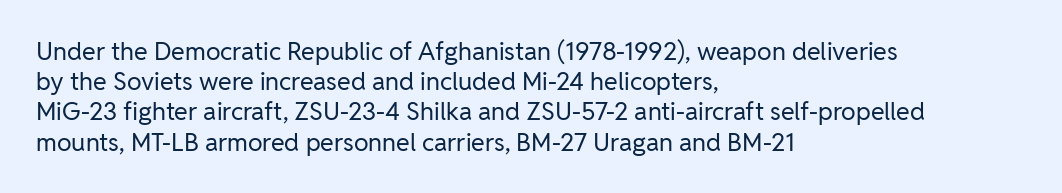
{"italic": "no", "bold": "no", "underline": "no", "align": "left", "line_spacing_ratio": 1.21, "letter_spacing": "normal", "letter_spacing_em": 0.0, "glyph_px": 25}
